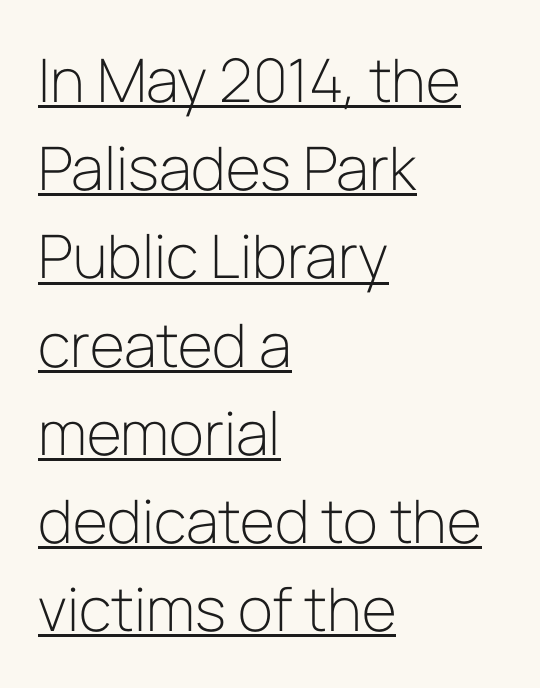
The image shows 60 px light sans-serif type, upright; set left-aligned, normal line spacing (1.47x), normal letter spacing, underlined; low stroke contrast and a medium x-height.
